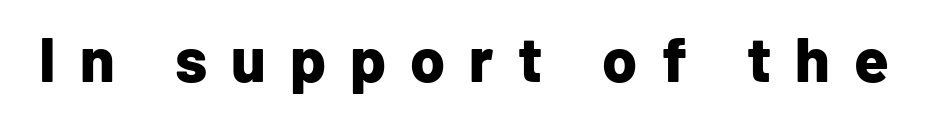
A roman cut, with each character standing at attention. Bare-footed words on every line. You can tell from the bare stems that sans-serif type was used. You could not count columns in this text — the font is proportionally spaced.
